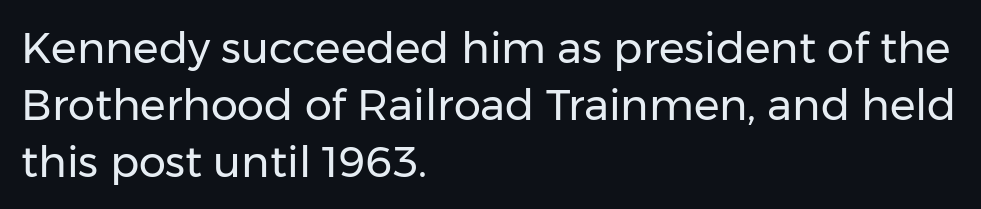
The image shows 43 px regular-weight sans-serif type, upright; set left-aligned, normal line spacing (1.32x), normal letter spacing, not underlined; low stroke contrast and a medium x-height.
